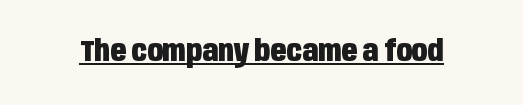
The image shows 29 px heavy, condensed sans-serif type, upright; set normal letter spacing, underlined; low stroke contrast and a large x-height.
